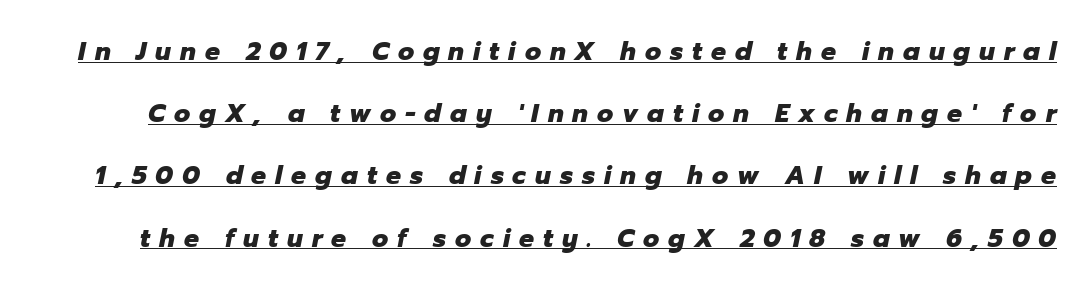
Q: Is the text bold? A: Yes.
Q: Is the text italic (slanted)? A: Yes, it leans right by about 12 degrees.
Q: Is the text underlined? A: Yes.
Q: Is the spacing between letters normal or unusually wide? A: Unusually wide.
Q: Is the spacing between lines tight, normal or loose? A: Loose.
